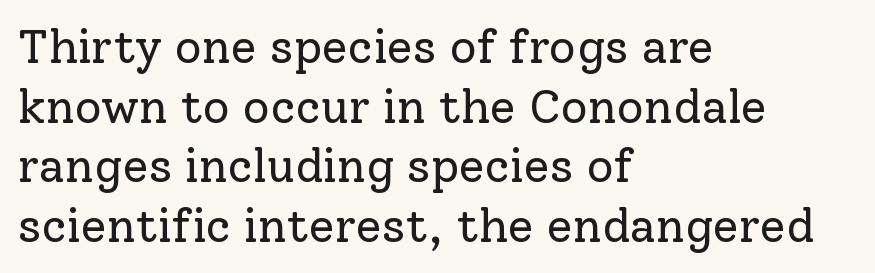
The image shows 47 px regular-weight serif type, upright; set left-aligned, normal line spacing (1.27x), normal letter spacing, not underlined; low stroke contrast and a medium x-height.
